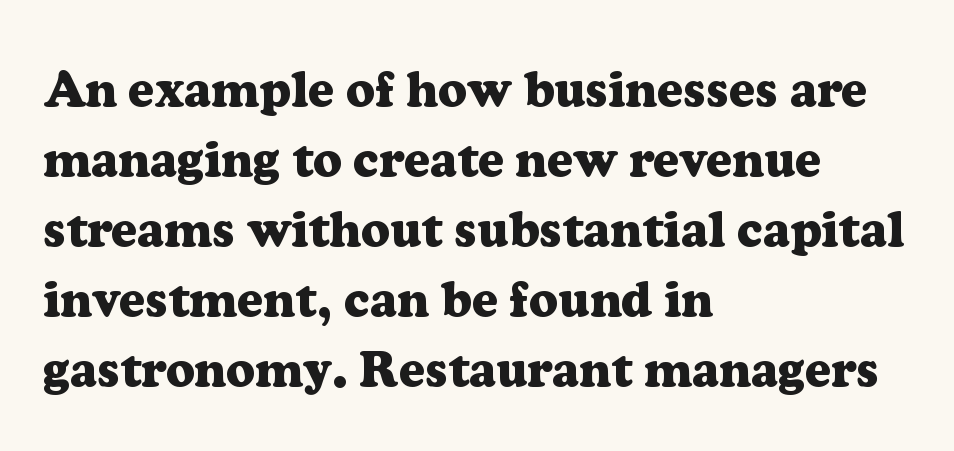
{"serif": "yes", "italic": "no", "bold": "yes", "weight": "heavy", "width": "normal", "stroke_contrast": "low", "x_height": "medium", "monospaced": "no", "underline": "no", "align": "left", "line_spacing": "normal", "line_spacing_ratio": 1.4, "letter_spacing": "normal", "letter_spacing_em": 0.0, "glyph_px": 50}
